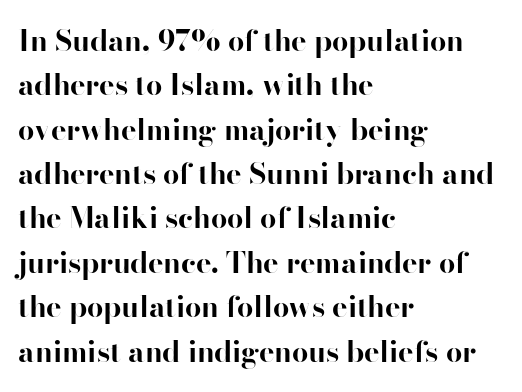
{"serif": "no", "italic": "no", "bold": "yes", "weight": "bold", "width": "normal", "stroke_contrast": "high", "x_height": "small", "monospaced": "no", "underline": "no", "align": "left", "line_spacing": "normal", "line_spacing_ratio": 1.53, "letter_spacing": "normal", "letter_spacing_em": 0.0, "glyph_px": 29}
